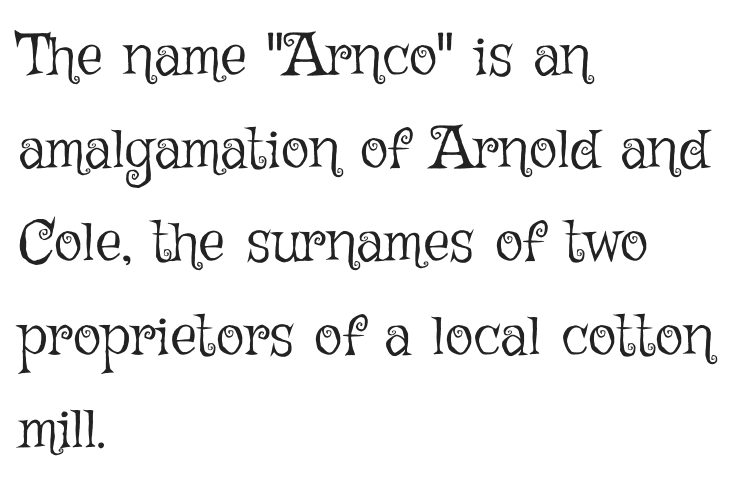
{"italic": "no", "bold": "no", "weight": "light", "width": "normal", "stroke_contrast": "low", "x_height": "medium", "monospaced": "no", "underline": "no", "align": "left", "line_spacing": "normal", "line_spacing_ratio": 1.58, "letter_spacing": "normal", "letter_spacing_em": 0.0, "glyph_px": 59}
